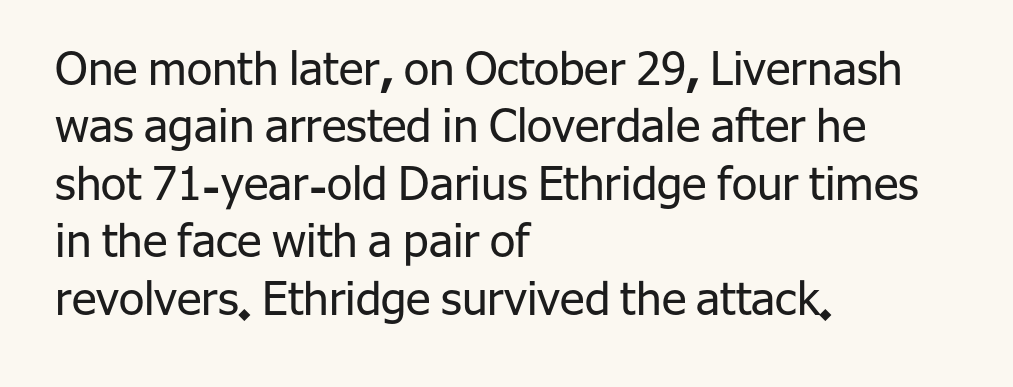
{"serif": "no", "italic": "no", "bold": "no", "weight": "regular", "width": "normal", "stroke_contrast": "low", "x_height": "medium", "monospaced": "no", "underline": "no", "align": "left", "line_spacing": "normal", "line_spacing_ratio": 1.25, "letter_spacing": "normal", "letter_spacing_em": 0.0, "glyph_px": 46}
